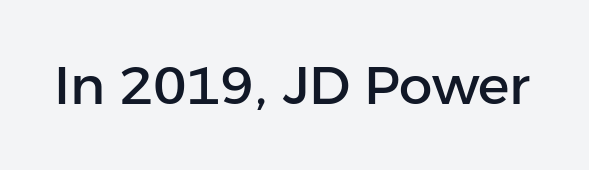
Q: Is the text italic (slanted)? A: No, it is upright.
Q: Is the typeface a serif or a sans-serif typeface? A: Sans-serif.
Q: Is the text underlined? A: No.
Q: Is the spacing between letters normal or unusually wide? A: Normal.
Q: Width (condensed, normal, or wide)? A: Normal.
Q: Stroke contrast? A: Low.
Q: x-height? A: Medium.
Q: Monospaced? A: No.
